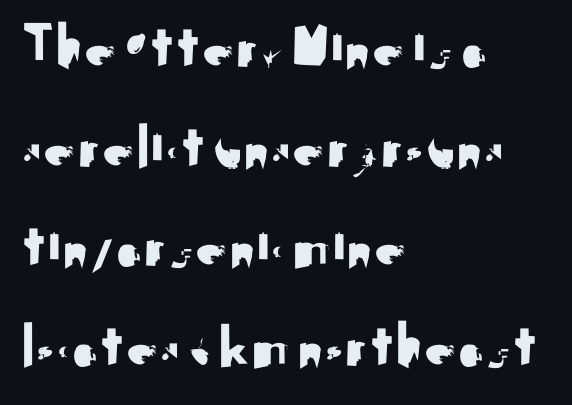
The strip under each line holds only bare page. Between one letter and the next there's only the usual sliver of space. These lines are composed in type without serifs. One-word summary of the alignment: left. Ordinary non-slanted type is in use. The rendering uses natural spacing where letterforms have individual widths.
